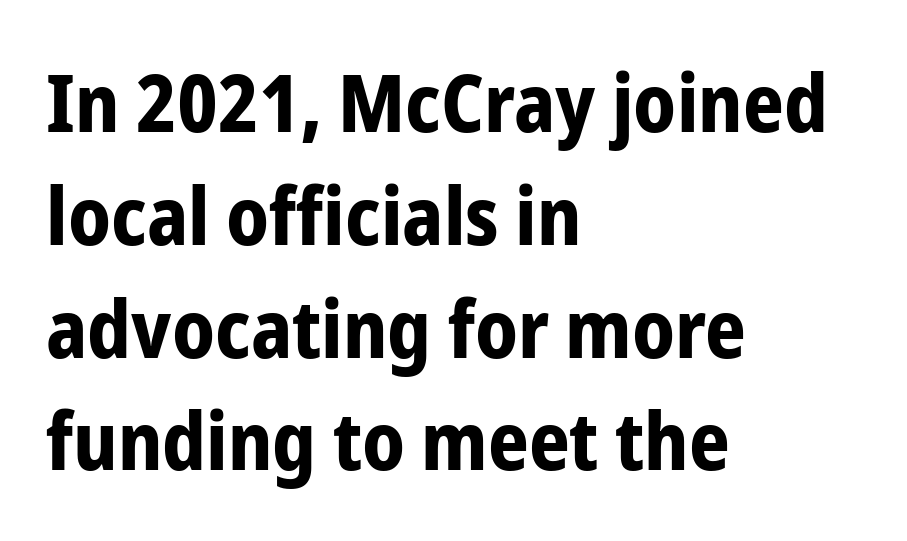
{"serif": "no", "italic": "no", "bold": "yes", "weight": "bold", "width": "condensed", "stroke_contrast": "low", "x_height": "medium", "monospaced": "no", "underline": "no", "align": "left", "line_spacing": "normal", "line_spacing_ratio": 1.41, "letter_spacing": "normal", "letter_spacing_em": 0.0, "glyph_px": 80}
